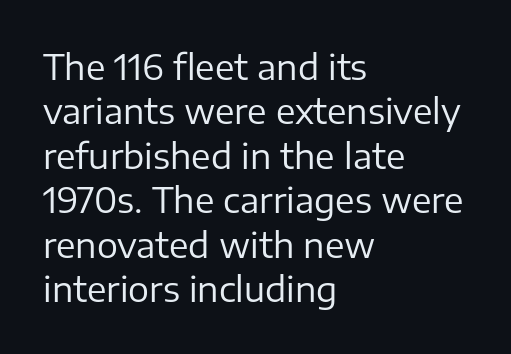
The image shows 35 px regular-weight sans-serif type, upright; set left-aligned, normal line spacing (1.27x), normal letter spacing, not underlined; low stroke contrast and a medium x-height.
